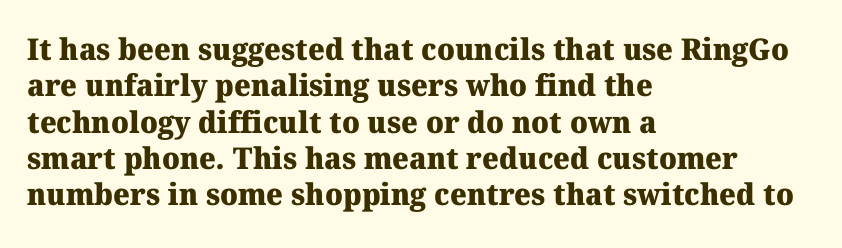
Q: Is the text bold? A: Yes.
Q: Is the typeface a serif or a sans-serif typeface? A: Serif.
Q: Is the text underlined? A: No.
Q: How is the paragraph aligned? A: Left-aligned.
Q: Is the spacing between letters normal or unusually wide? A: Normal.
Q: Width (condensed, normal, or wide)? A: Normal.
Q: Stroke contrast? A: Medium.
Q: x-height? A: Medium.
Q: Monospaced? A: No.
